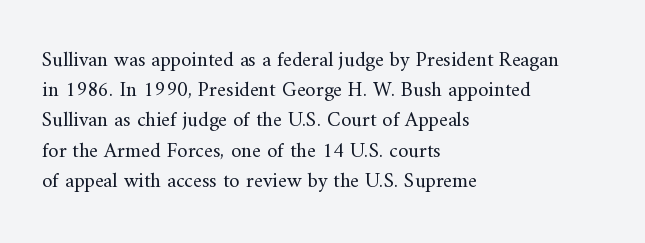
The image shows 21 px text type, upright; set left-aligned, normal line spacing (1.44x), normal letter spacing, not underlined.
